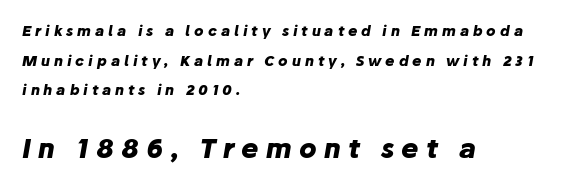
{"italic": "yes", "lean": "right", "slant_degrees": 10, "bold": "yes", "underline": "no", "align": "left", "line_spacing": "loose", "line_spacing_ratio": 2.12, "letter_spacing": "wide", "letter_spacing_em": 0.28, "larger_block": "second", "size_ratio": 1.86, "glyph_px": 26}
